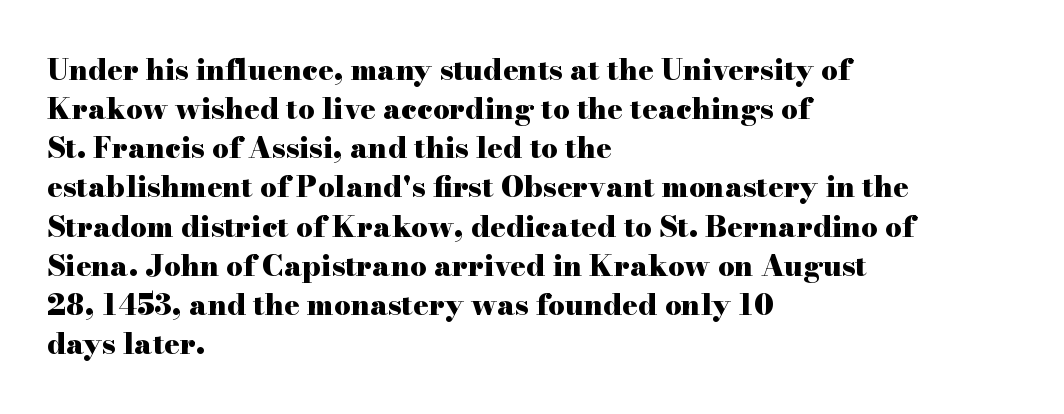
{"serif": "yes", "italic": "no", "bold": "yes", "weight": "heavy", "width": "wide", "stroke_contrast": "high", "x_height": "small", "monospaced": "no", "underline": "no", "align": "left", "line_spacing": "normal", "line_spacing_ratio": 1.35, "letter_spacing": "normal", "letter_spacing_em": 0.0, "glyph_px": 29}
